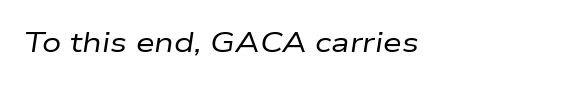
{"italic": "yes", "lean": "right", "slant_degrees": 9, "bold": "no", "underline": "no", "letter_spacing": "normal", "letter_spacing_em": 0.0, "glyph_px": 27}
